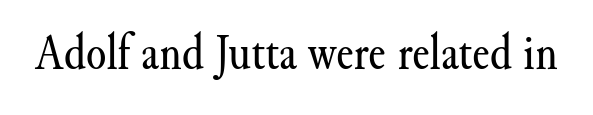
A typesetter would call this proportional, since set widths differ per character. You can tell it's not italic because the verticals are truly vertical. Bare-footed words on every line. The typeface has the unassuming heft of standard copy or less. The characters display serif detailing at their extremities.
